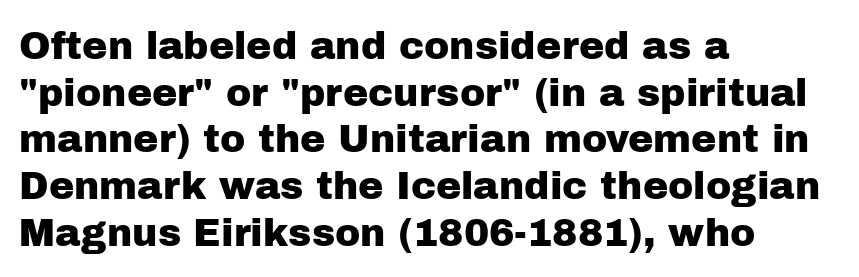
{"serif": "no", "italic": "no", "width": "normal", "stroke_contrast": "low", "x_height": "medium", "monospaced": "no", "underline": "no", "align": "left", "line_spacing_ratio": 1.23, "letter_spacing": "normal", "letter_spacing_em": 0.0, "glyph_px": 38}
